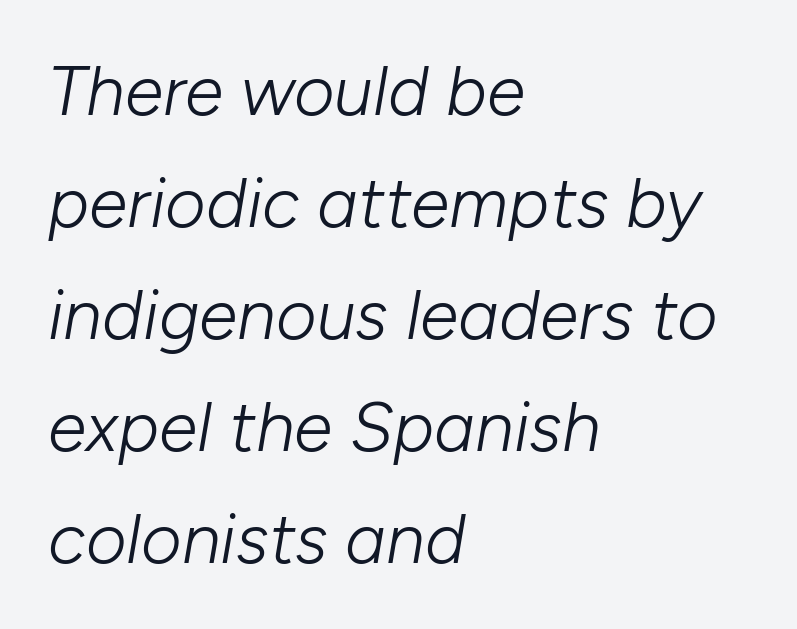
{"italic": "yes", "lean": "right", "slant_degrees": 10, "bold": "no", "weight": "light", "width": "normal", "stroke_contrast": "low", "x_height": "medium", "monospaced": "no", "underline": "no", "align": "left", "line_spacing": "normal", "line_spacing_ratio": 1.6, "letter_spacing": "normal", "letter_spacing_em": 0.0, "glyph_px": 70}
